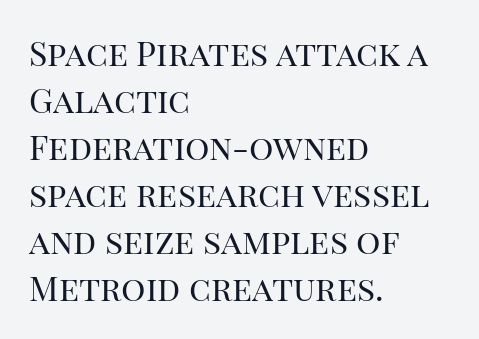
Type style note: has serifs. Ink coverage per letter is moderate at most. When letters stand straight like this, we call the style roman or upright. Regular leading. These lines are rendered in a variable-pitch font.
